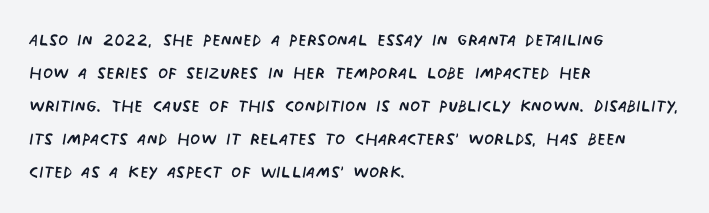
Q: Is the text bold? A: No.
Q: Is the text underlined? A: No.
Q: How is the paragraph aligned? A: Left-aligned.
Q: Is the spacing between letters normal or unusually wide? A: Normal.
Q: Is the spacing between lines tight, normal or loose? A: Normal.
